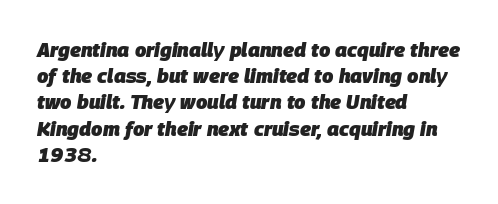
{"italic": "yes", "lean": "right", "slant_degrees": 9, "bold": "yes", "underline": "no", "align": "left", "line_spacing": "normal", "line_spacing_ratio": 1.31, "letter_spacing": "normal", "letter_spacing_em": 0.0, "glyph_px": 20}
